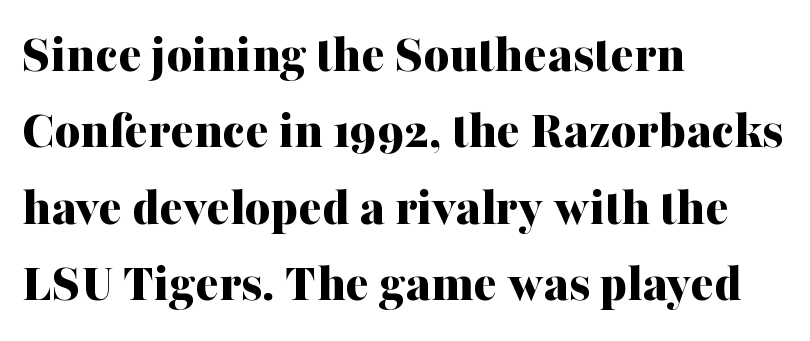
{"serif": "yes", "italic": "no", "bold": "yes", "weight": "bold", "width": "normal", "stroke_contrast": "medium", "x_height": "medium", "monospaced": "no", "underline": "no", "align": "left", "line_spacing": "normal", "line_spacing_ratio": 1.39, "letter_spacing": "normal", "letter_spacing_em": 0.0, "glyph_px": 55}
